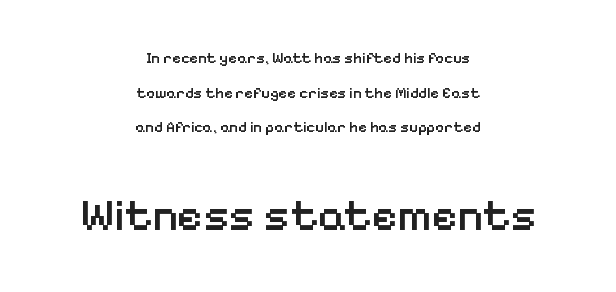
Q: Is the text bold? A: Semi-bold.
Q: Is the text italic (slanted)? A: No, it is upright.
Q: Is the typeface a serif or a sans-serif typeface? A: Sans-serif.
Q: Is the text underlined? A: No.
Q: How is the paragraph aligned? A: Centered.
Q: Is the spacing between letters normal or unusually wide? A: Normal.
Q: Is the spacing between lines tight, normal or loose? A: Loose.
Q: Which block of text is set in a larger size, the first (top) or the second (bottom)? A: The second (bottom) one.
Q: Width (condensed, normal, or wide)? A: Normal.
Q: Stroke contrast? A: Low.
Q: x-height? A: Medium.
Q: Monospaced? A: No.
